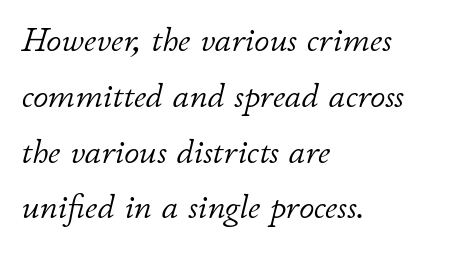
The image shows 34 px light type, italic (leaning right); set left-aligned, normal line spacing (1.64x), normal letter spacing, not underlined; low stroke contrast and a small x-height.
